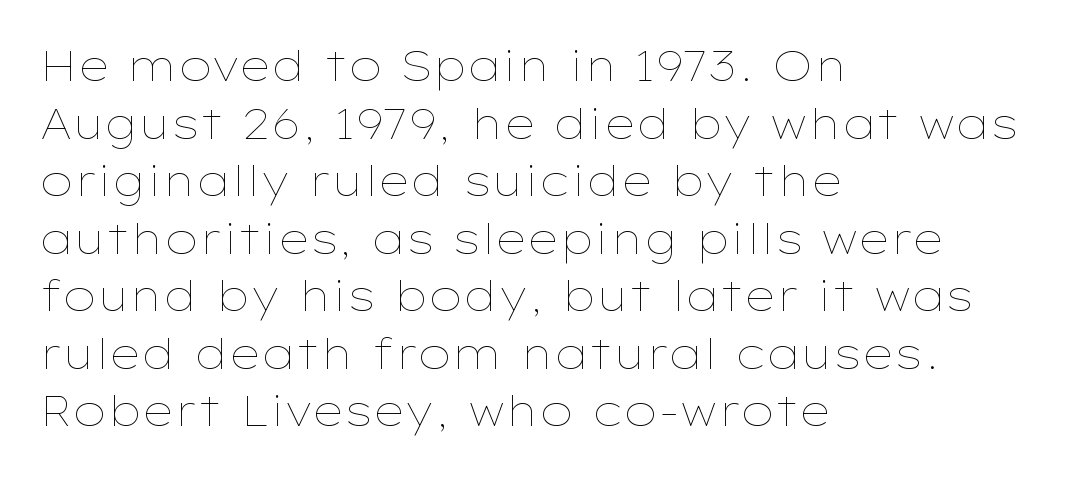
The image shows 42 px thin, wide type, upright; set left-aligned, normal line spacing (1.37x), normal letter spacing, not underlined; low stroke contrast and a medium x-height.
